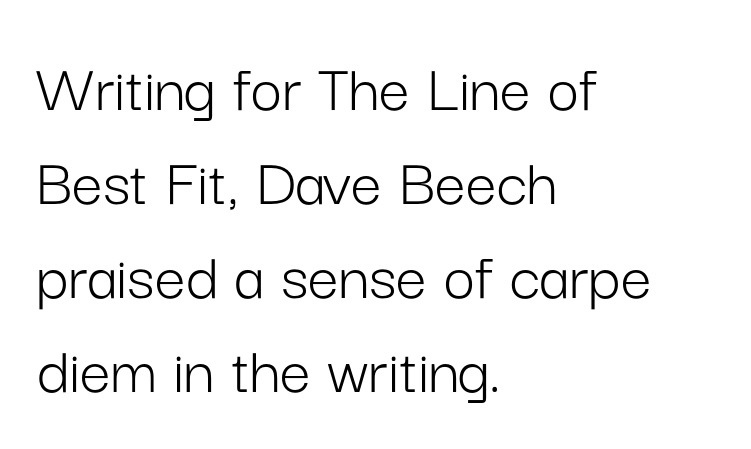
Q: Is the text bold? A: No.
Q: Is the text italic (slanted)? A: No, it is upright.
Q: Is the typeface a serif or a sans-serif typeface? A: Sans-serif.
Q: Is the text underlined? A: No.
Q: How is the paragraph aligned? A: Left-aligned.
Q: Is the spacing between letters normal or unusually wide? A: Normal.
Q: Is the spacing between lines tight, normal or loose? A: Normal.
Q: Width (condensed, normal, or wide)? A: Normal.
Q: Stroke contrast? A: Low.
Q: x-height? A: Medium.
Q: Monospaced? A: No.
